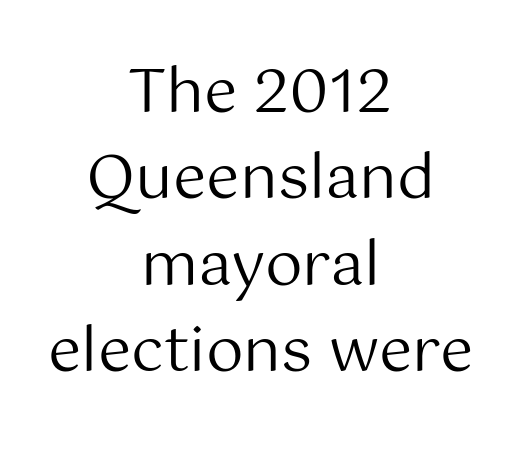
{"serif": "no", "italic": "no", "bold": "no", "weight": "regular", "width": "normal", "stroke_contrast": "medium", "x_height": "medium", "monospaced": "no", "underline": "no", "align": "center", "line_spacing": "normal", "line_spacing_ratio": 1.44, "letter_spacing": "normal", "letter_spacing_em": 0.0, "glyph_px": 60}
